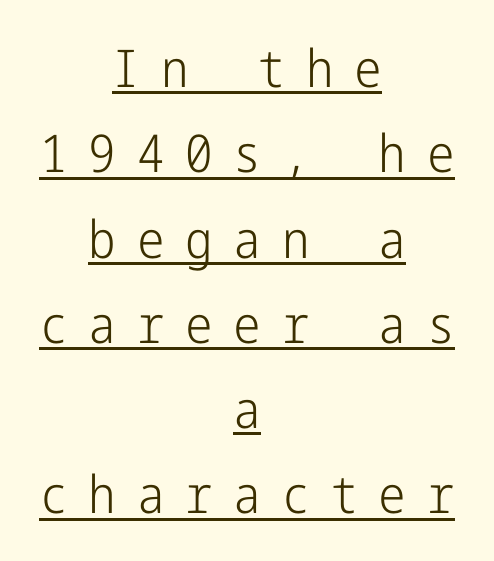
The passage shown stacks its lines at a standard gap. This rendering uses center alignment, leaving both contours irregular but symmetric. Nope, no serifs anywhere on these letters. Underlined type. Every character sits straight up, as roman type does. Compared with a typical body face, this is equally light or lighter still.
